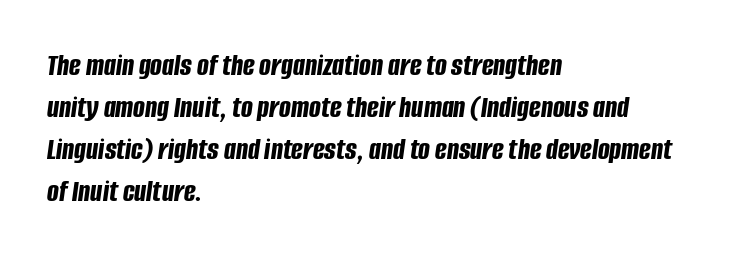
One glance says typical: line gaps are just what's usual. No extra tracking has been applied to these lines. Proportional: the letters do not fall into vertical columns. The string is rendered with underlining switched off.
